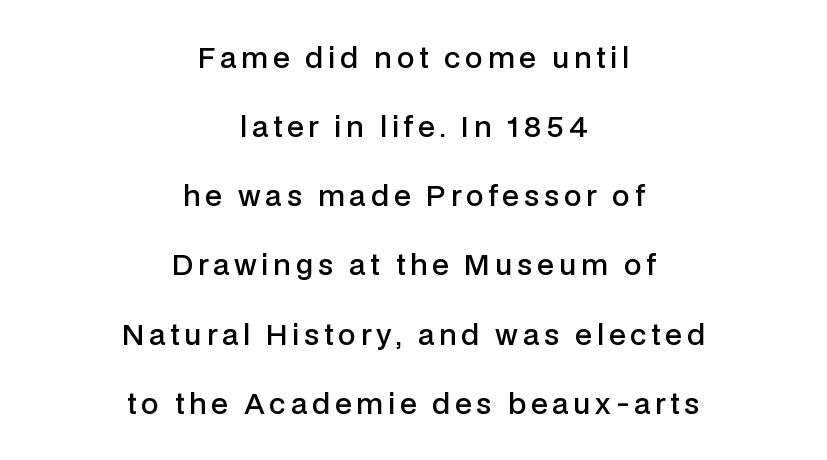
The image shows 28 px semibold sans-serif type, upright; set centered, loose line spacing (2.47x), not underlined; low stroke contrast and a medium x-height.
